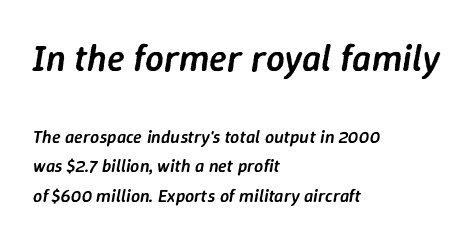
Designer's note — italics engaged. Its strokes are somewhat broadened, the hallmark of semibold type. Think of a printed novel: that variable character pitch is what you see here. This block has exactly the height ordinary leading produces.
